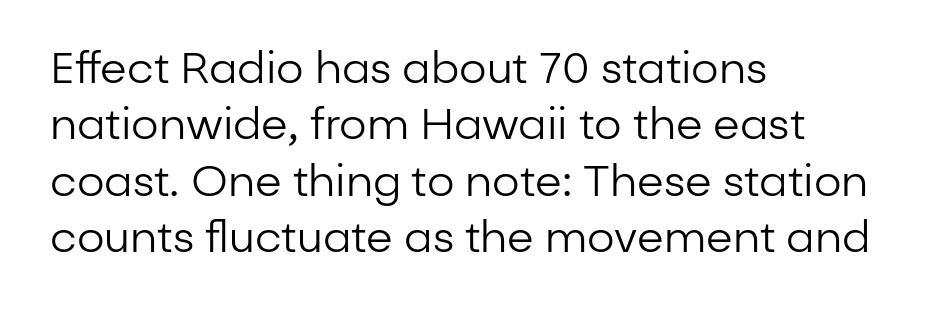
The image shows 43 px regular-weight sans-serif type, upright; set left-aligned, normal line spacing (1.31x), normal letter spacing, not underlined; low stroke contrast and a medium x-height.
